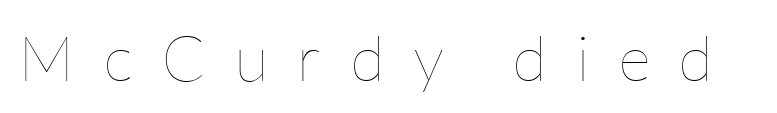
{"italic": "no", "bold": "no", "weight": "thin", "width": "normal", "stroke_contrast": "low", "x_height": "medium", "monospaced": "no", "underline": "no", "letter_spacing": "wide", "letter_spacing_em": 0.46, "glyph_px": 63}
